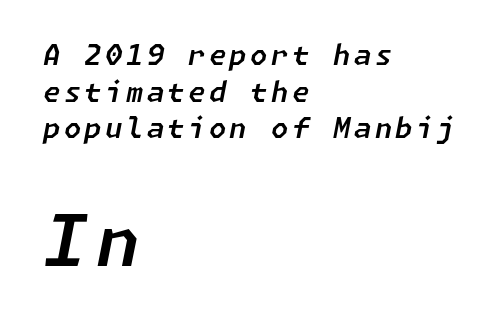
The text carries the slant typical of an italic or oblique font. Here the second block reads like a headline and the first like body copy. Compared with typical paragraphs, the rows here are spaced about the same. Glance below the letters and you will spot only blank space. Every row of glyphs begins at an identical x-position on the left.
